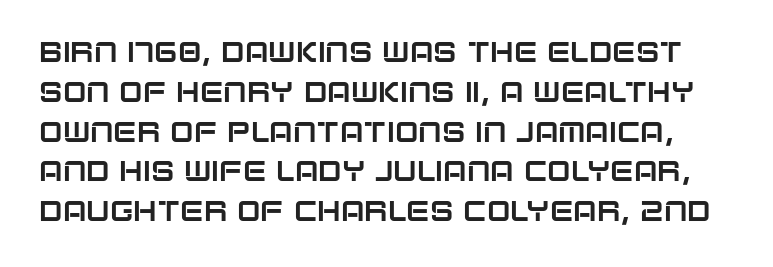
{"serif": "no", "italic": "no", "width": "normal", "stroke_contrast": "low", "x_height": "large", "monospaced": "no", "underline": "no", "line_spacing": "normal", "line_spacing_ratio": 1.42, "letter_spacing": "normal", "letter_spacing_em": 0.0, "glyph_px": 28}
